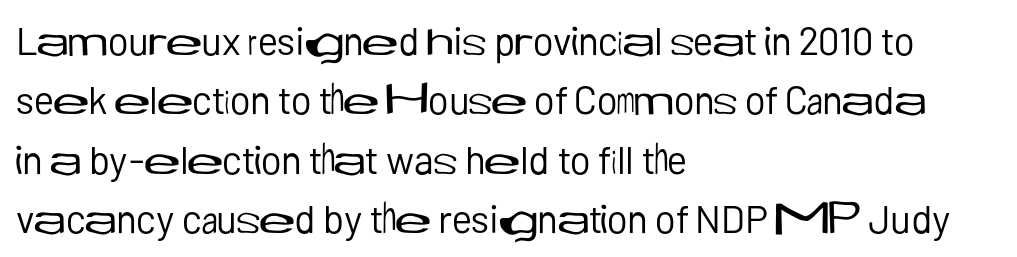
The image shows 39 px regular-weight sans-serif type, upright; set left-aligned, normal line spacing (1.52x), normal letter spacing, not underlined; low stroke contrast and a medium x-height.
